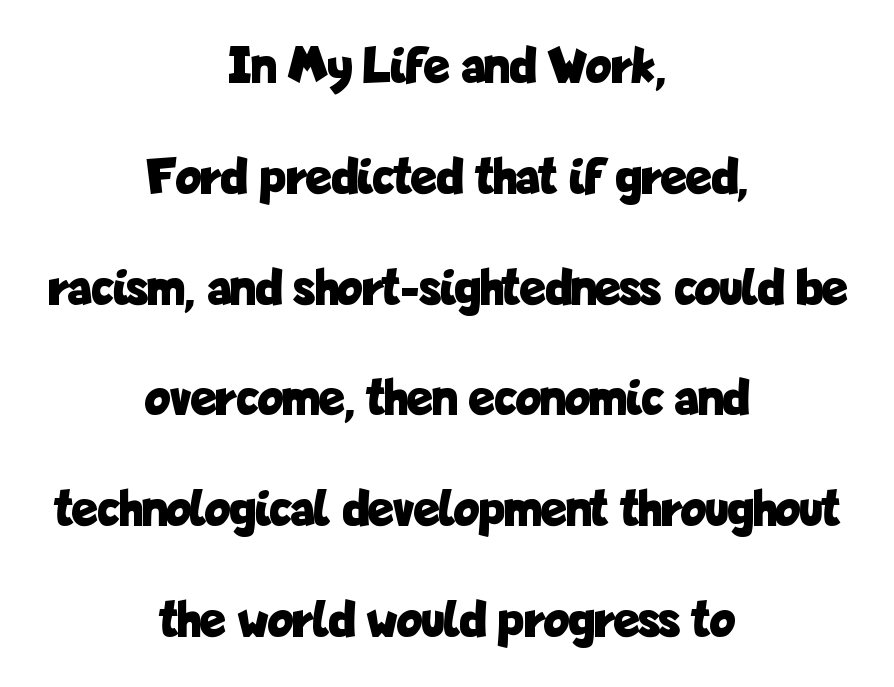
Q: Is the text bold? A: Yes.
Q: Is the text italic (slanted)? A: No, it is upright.
Q: Is the typeface a serif or a sans-serif typeface? A: Sans-serif.
Q: Is the text underlined? A: No.
Q: How is the paragraph aligned? A: Centered.
Q: Is the spacing between letters normal or unusually wide? A: Normal.
Q: Is the spacing between lines tight, normal or loose? A: Loose.
Q: Width (condensed, normal, or wide)? A: Condensed.
Q: Stroke contrast? A: Low.
Q: x-height? A: Medium.
Q: Monospaced? A: No.
